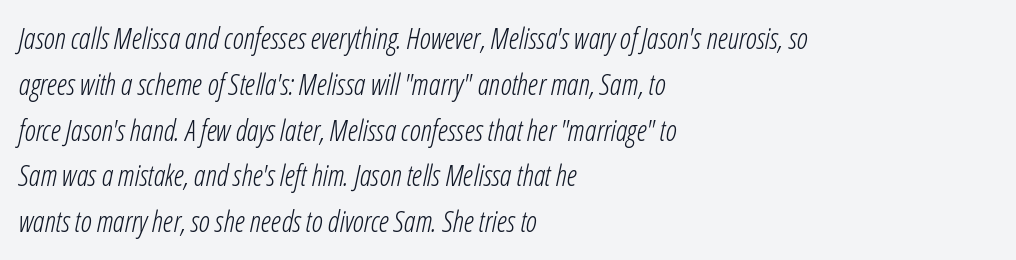
The image shows 29 px light, condensed type, italic (leaning right); set left-aligned, normal line spacing (1.58x), normal letter spacing, not underlined; low stroke contrast and a medium x-height.
